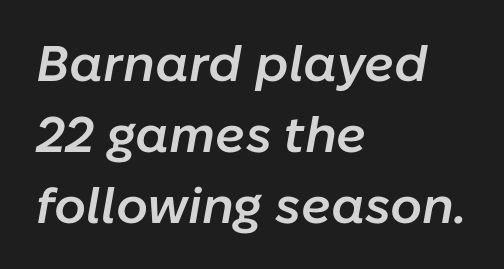
Q: Is the text bold? A: Semi-bold.
Q: Is the text italic (slanted)? A: Yes, it leans right by about 10 degrees.
Q: Is the text underlined? A: No.
Q: How is the paragraph aligned? A: Left-aligned.
Q: Is the spacing between letters normal or unusually wide? A: Normal.
Q: Is the spacing between lines tight, normal or loose? A: Normal.
Q: Width (condensed, normal, or wide)? A: Normal.
Q: Stroke contrast? A: Low.
Q: x-height? A: Medium.
Q: Monospaced? A: No.
